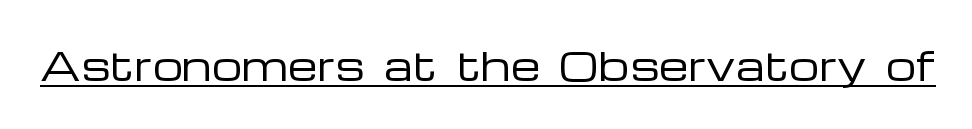
The image shows 38 px regular-weight, wide sans-serif type, upright; set normal letter spacing, underlined; low stroke contrast and a medium x-height.
